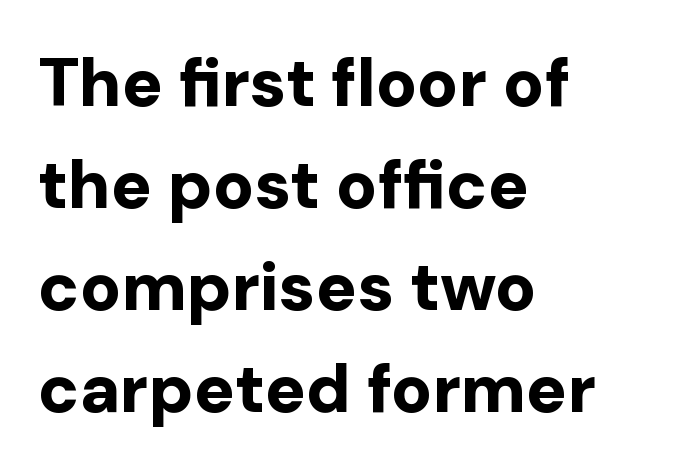
{"serif": "no", "italic": "no", "bold": "yes", "weight": "bold", "width": "normal", "stroke_contrast": "low", "x_height": "medium", "monospaced": "no", "underline": "no", "align": "left", "line_spacing": "normal", "line_spacing_ratio": 1.5, "letter_spacing": "normal", "letter_spacing_em": 0.0, "glyph_px": 68}
